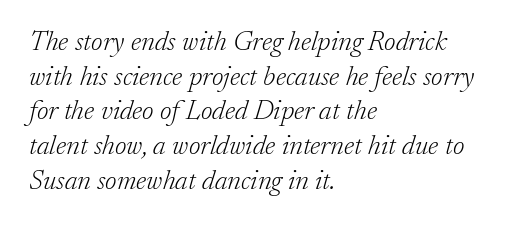
The setting favours the left margin, as ordinary paragraphs usually do. Plain, unruled lines of type. The face used here has a pronounced slope to its letters. Character widths vary here, with narrow letters taking less room than wide ones. Heft: none added — not bold.
